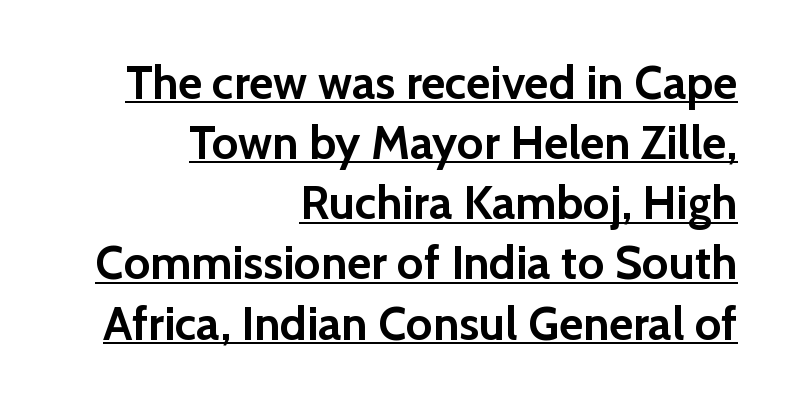
The image shows 47 px semibold sans-serif type, upright; set right-aligned, normal line spacing (1.28x), normal letter spacing, underlined; low stroke contrast and a medium x-height.
